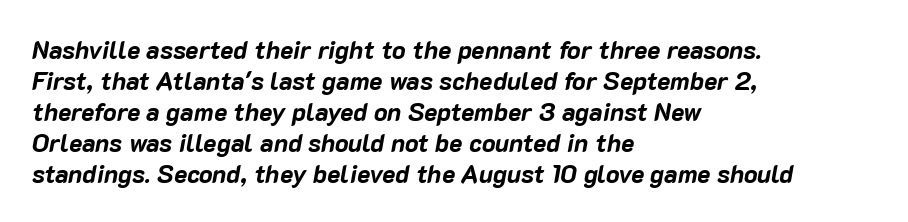
The image shows 25 px bold type, italic (leaning right); set left-aligned, line spacing 1.24x, normal letter spacing, not underlined.
